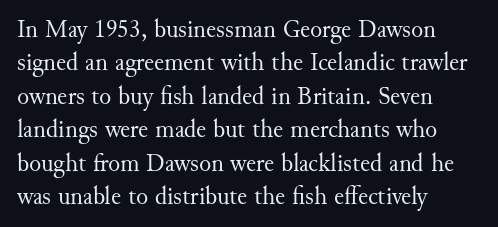
{"italic": "no", "bold": "no", "underline": "no", "align": "left", "line_spacing": "normal", "line_spacing_ratio": 1.34, "letter_spacing": "normal", "letter_spacing_em": 0.0, "glyph_px": 25}
